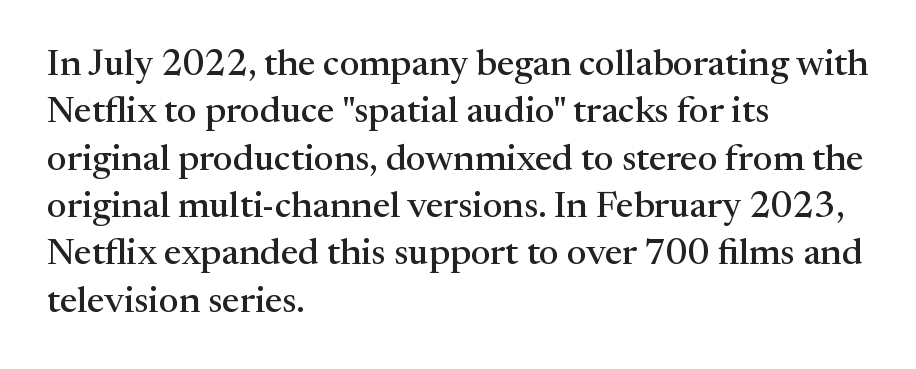
Each new line begins a customary step beneath the previous one. Think of a printed novel: that variable character pitch is what you see here. Nobody drew a line under any word here. Alignment: flush left.
